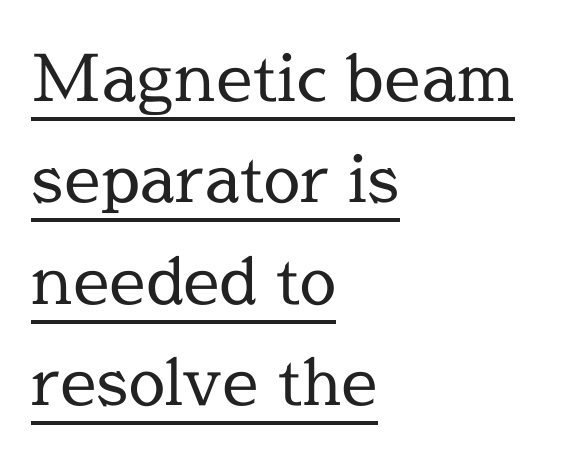
The image shows 65 px regular-weight serif type, upright; set left-aligned, normal line spacing (1.56x), normal letter spacing, underlined; a medium x-height.
